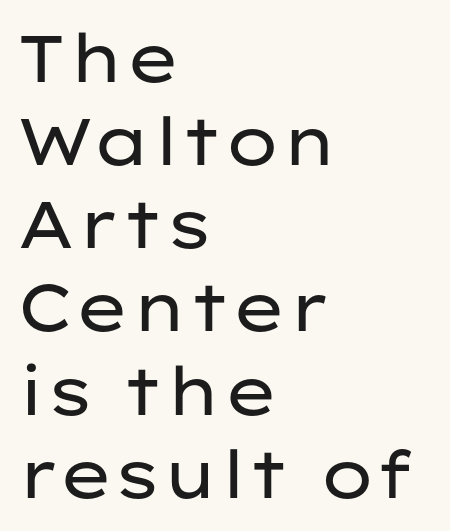
Q: Is the text bold? A: No.
Q: Is the text italic (slanted)? A: No, it is upright.
Q: Is the typeface a serif or a sans-serif typeface? A: Sans-serif.
Q: Is the text underlined? A: No.
Q: How is the paragraph aligned? A: Left-aligned.
Q: Is the spacing between letters normal or unusually wide? A: Normal.
Q: Is the spacing between lines tight, normal or loose? A: Normal.
Q: Width (condensed, normal, or wide)? A: Wide.
Q: Stroke contrast? A: Low.
Q: x-height? A: Medium.
Q: Monospaced? A: No.
